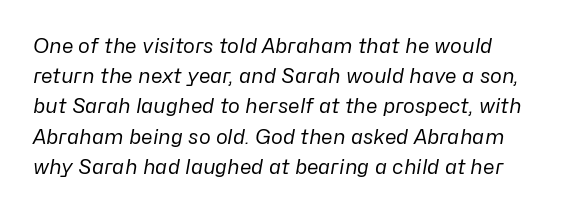
The image shows 20 px text type, italic (leaning right); set normal line spacing (1.51x), normal letter spacing, not underlined.
